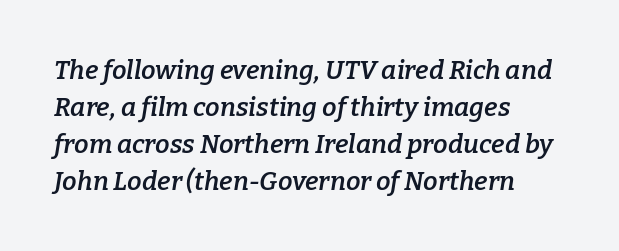
Q: Is the text bold? A: Semi-bold.
Q: Is the text italic (slanted)? A: Yes, it leans right by about 9 degrees.
Q: Is the text underlined? A: No.
Q: How is the paragraph aligned? A: Left-aligned.
Q: Is the spacing between letters normal or unusually wide? A: Normal.
Q: Is the spacing between lines tight, normal or loose? A: Normal.
